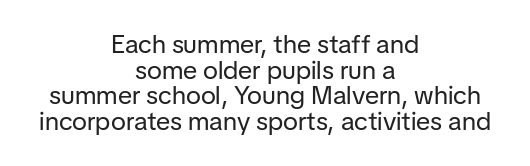
The words here are not underlined. Spacing between characters is what you'd get straight out of the box. Every stem runs plumb, perpendicular to the baseline. These lines stack symmetrically, like a column narrowing and widening about its center. No letter is thick-stroked: the sample isn't bold. The passage shown stacks its lines with hardly any gap.
